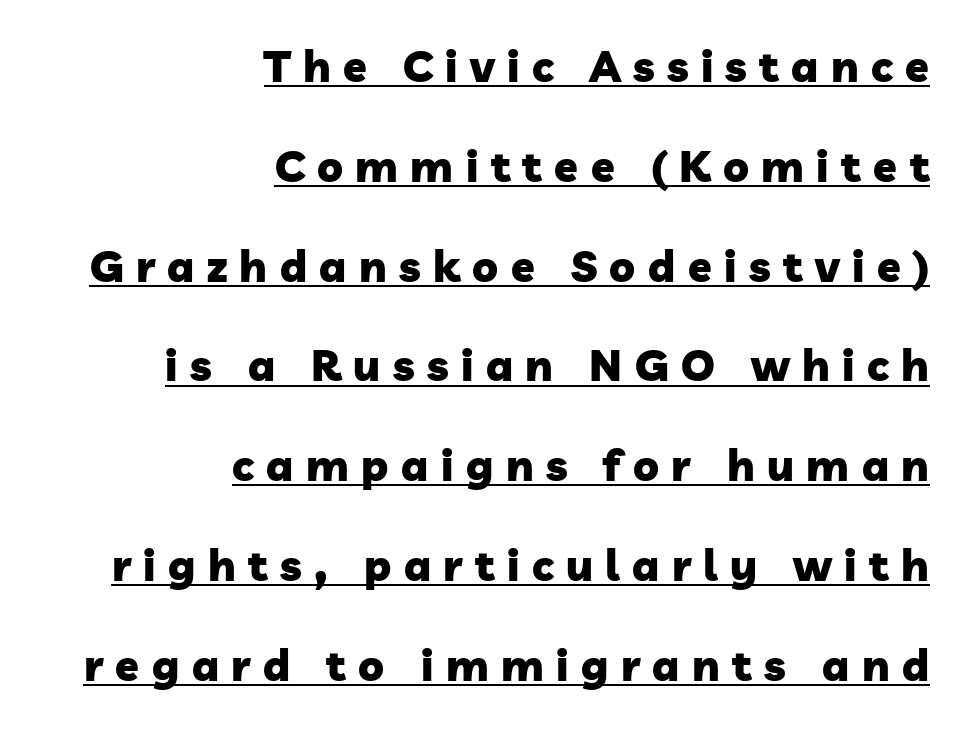
Loosely led — the rows are spread out. In designer terms, the underline attribute is active on this setting. This rendering employs a face without finishing strokes, i.e., a sans-serif. Here the glyphs are tracked loosely, breaking word shapes into spaced letters. Looks like regular typesetting: each glyph gets only the width it needs. The passage shown is emphatically bold.
